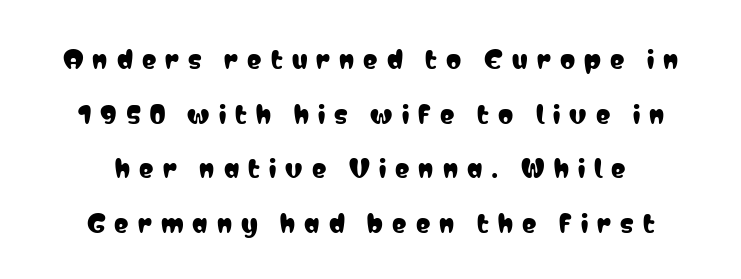
This rendering features lettering with no underline. Is the letter spacing exaggerated? Yes — the characters are pushed far apart. The space between consecutive lines is lavish. This is the regular roman posture of the typeface.
